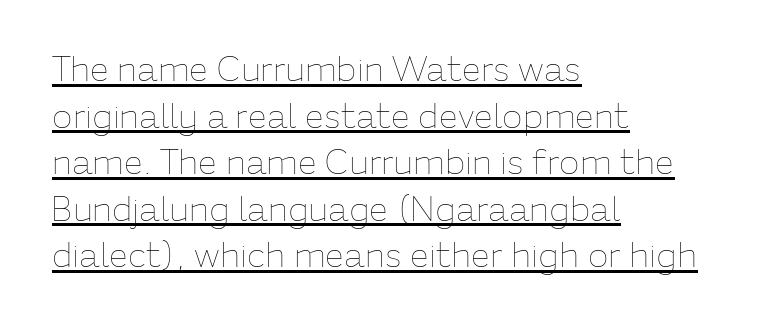
Glyph-to-glyph distance matches everyday printed text. Whoever set this chose a conventional vertical rhythm. Character widths vary here, with narrow letters taking less room than wide ones. The letters look calm and open, with moderate or lighter stems. Is there an underline? Yes — a line sits under the letters.
